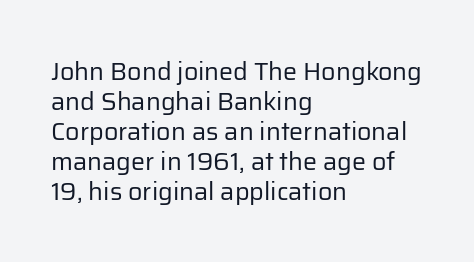
{"italic": "no", "bold": "no", "underline": "no", "align": "left", "line_spacing_ratio": 1.2, "letter_spacing": "normal", "letter_spacing_em": 0.0, "glyph_px": 25}
